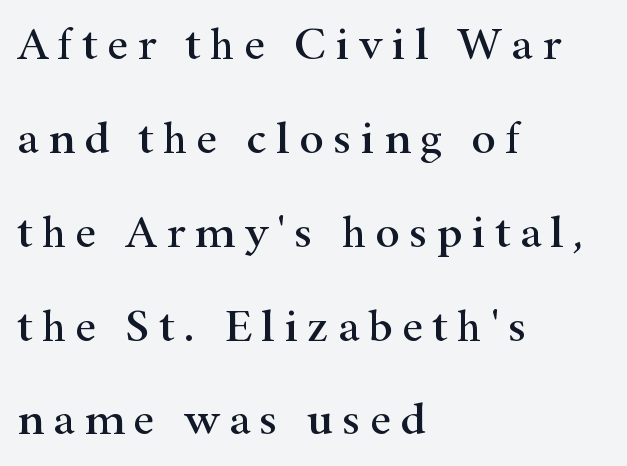
The image shows 46 px wide serif type, upright; set left-aligned, loose line spacing (2.04x), unusually wide letter spacing (+0.2 em), not underlined; high stroke contrast and a small x-height.
